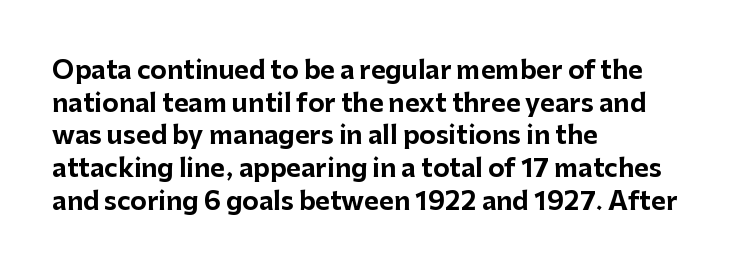
{"italic": "no", "bold": "yes", "underline": "no", "align": "left", "line_spacing": "normal", "line_spacing_ratio": 1.31, "letter_spacing": "normal", "letter_spacing_em": 0.0, "glyph_px": 25}
